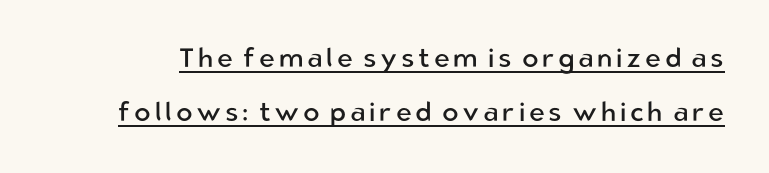
The lettering is marked with a stroke running underneath it. The strokes carry an ordinary text weight at most. Students, observe: this is what heavily led, spacious text looks like. The type sits square on the baseline with zero lean.
